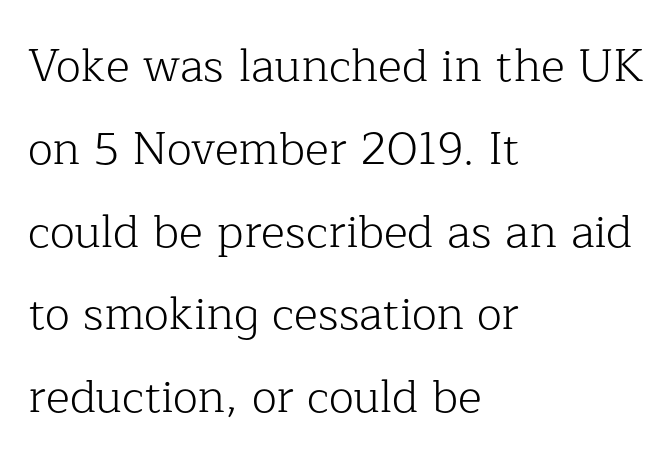
Q: Is the text bold? A: No.
Q: Is the text italic (slanted)? A: No, it is upright.
Q: Is the typeface a serif or a sans-serif typeface? A: Serif.
Q: Is the text underlined? A: No.
Q: How is the paragraph aligned? A: Left-aligned.
Q: Is the spacing between letters normal or unusually wide? A: Normal.
Q: Width (condensed, normal, or wide)? A: Normal.
Q: Stroke contrast? A: Low.
Q: x-height? A: Medium.
Q: Monospaced? A: No.
